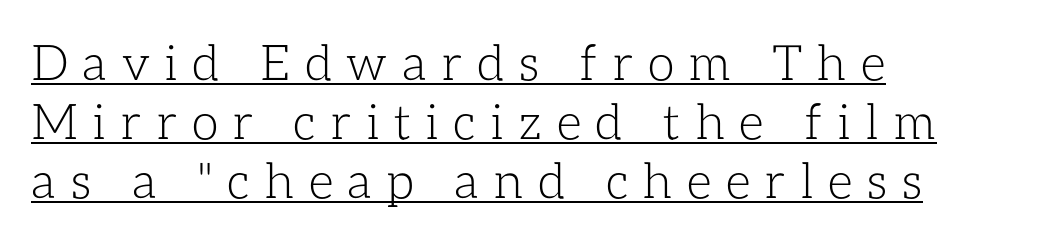
{"italic": "no", "bold": "no", "weight": "light", "width": "normal", "stroke_contrast": "low", "x_height": "medium", "monospaced": "no", "underline": "yes", "align": "left", "line_spacing_ratio": 1.2, "letter_spacing": "wide", "letter_spacing_em": 0.29, "glyph_px": 49}
